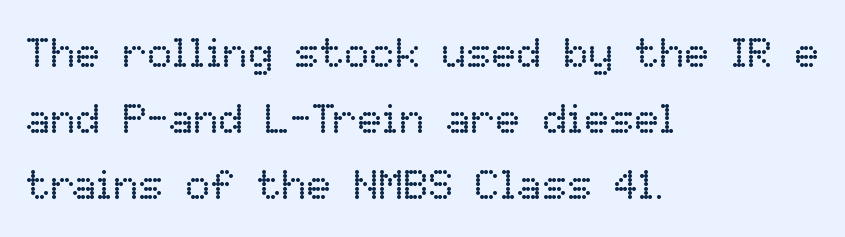
The image shows 42 px regular-weight type, upright; set left-aligned, normal line spacing (1.57x), normal letter spacing, not underlined; low stroke contrast and a medium x-height.
